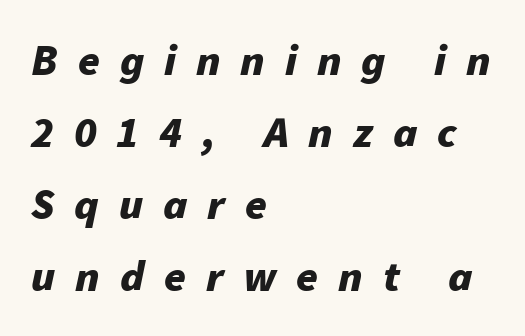
The image shows 44 px bold type, italic (leaning right); set left-aligned, normal line spacing (1.64x), unusually wide letter spacing (+0.45 em), not underlined; low stroke contrast and a medium x-height.
